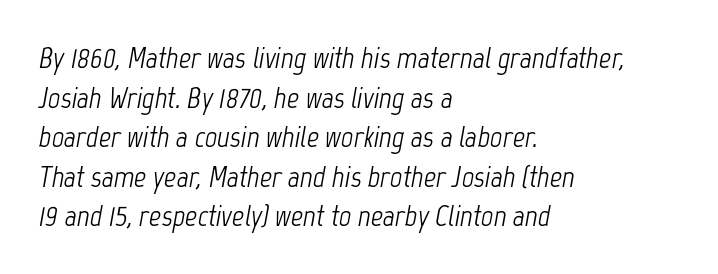
Proportional: the letters do not fall into vertical columns. Nobody drew a line under any word here. Look at the tracking — it's just the regular setting, nothing added. The face used here has a pronounced slope to its letters. The font sits on the lighter half of the weight spectrum, regular included.
